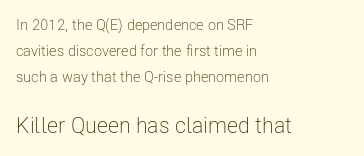
{"italic": "no", "bold": "no", "underline": "no", "align": "left", "line_spacing_ratio": 1.75, "letter_spacing": "normal", "letter_spacing_em": 0.0, "larger_block": "second", "size_ratio": 1.47, "glyph_px": 22}
